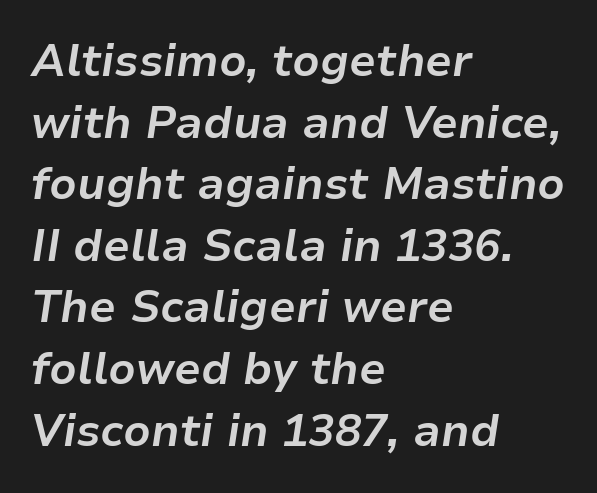
Regular leading. Here the designer chose a conventional face with non-uniform glyph widths. A typesetter would call this zero additional tracking. These lines carry a lot of weight — the face is fully bold. Style check: oblique.
